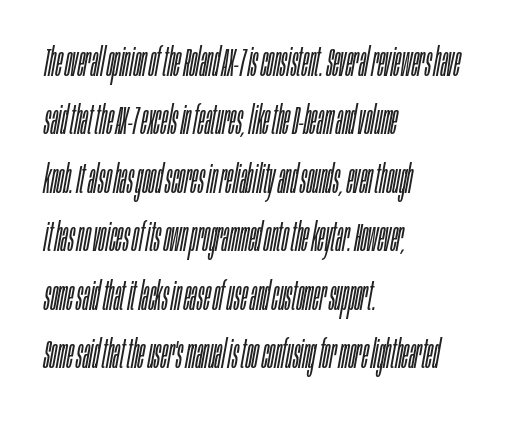
{"italic": "yes", "lean": "right", "slant_degrees": 10, "bold": "no", "weight": "light", "width": "condensed", "stroke_contrast": "low", "x_height": "large", "monospaced": "no", "underline": "no", "align": "left", "line_spacing": "normal", "line_spacing_ratio": 1.46, "letter_spacing": "normal", "letter_spacing_em": 0.0, "glyph_px": 40}
